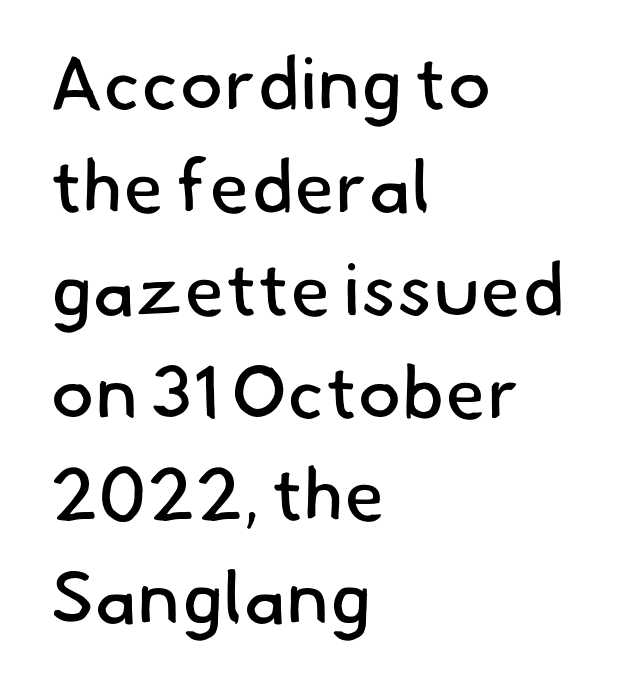
The image shows 74 px regular-weight sans-serif type; set left-aligned, normal line spacing (1.39x), normal letter spacing, not underlined; low stroke contrast and a small x-height.
